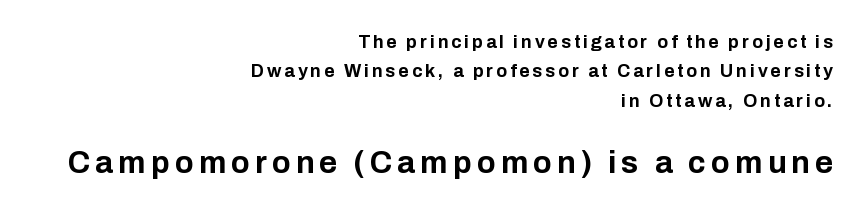
Rendered with straight, roman letterforms. Spacing verdict: proportional, widths tailored to each character. Typesetter's note: full bold, strokes at maximum text heaviness. Words float on clear page, feet unadorned. Which margin do the lines hug? The right one — the left edge is uneven.
